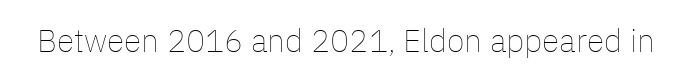
{"italic": "no", "bold": "no", "weight": "thin", "width": "normal", "stroke_contrast": "low", "x_height": "medium", "monospaced": "no", "underline": "no", "letter_spacing": "normal", "letter_spacing_em": 0.0, "glyph_px": 32}
